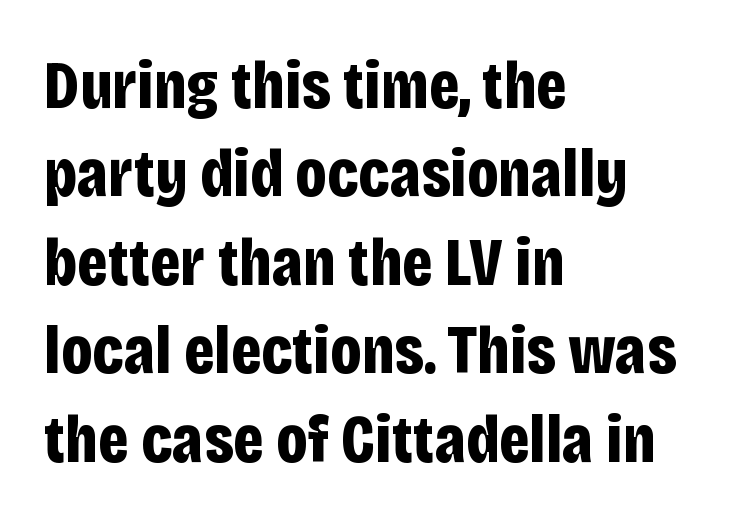
Q: Is the text bold? A: Yes.
Q: Is the text italic (slanted)? A: No, it is upright.
Q: Is the typeface a serif or a sans-serif typeface? A: Sans-serif.
Q: Is the text underlined? A: No.
Q: How is the paragraph aligned? A: Left-aligned.
Q: Is the spacing between letters normal or unusually wide? A: Normal.
Q: Is the spacing between lines tight, normal or loose? A: Normal.
Q: Width (condensed, normal, or wide)? A: Condensed.
Q: Stroke contrast? A: Low.
Q: x-height? A: Large.
Q: Monospaced? A: No.
